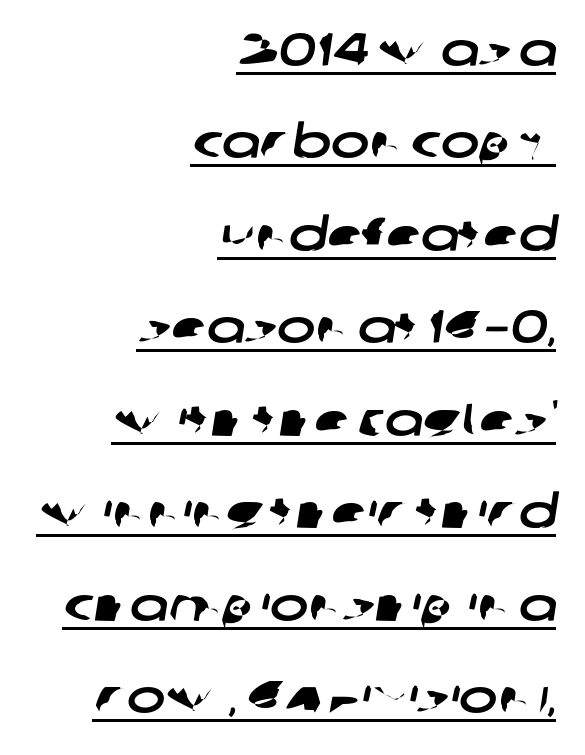
The image shows 46 px wide sans-serif type; set right-aligned, loose line spacing (2.01x), normal letter spacing, underlined; low stroke contrast and a large x-height.
